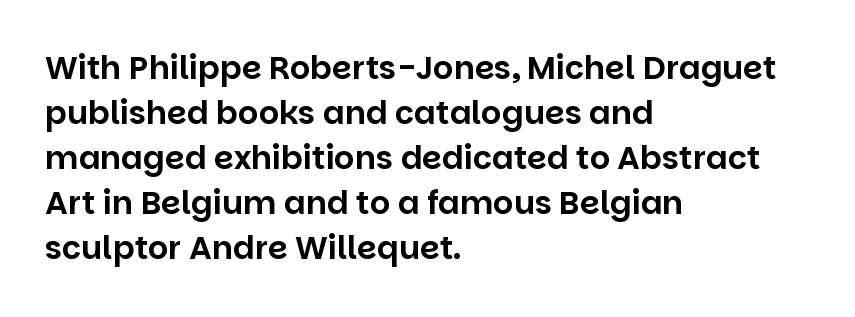
The image shows 32 px sans-serif type, upright; set left-aligned, normal line spacing (1.41x), normal letter spacing, not underlined; low stroke contrast and a large x-height.
